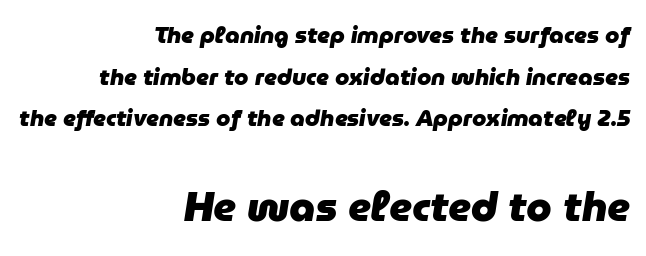
The image shows 41 px heavy type, italic (leaning right); set right-aligned, line spacing 1.81x, normal letter spacing, not underlined; the second (bottom) block is 1.78x larger; low stroke contrast and a medium x-height.
